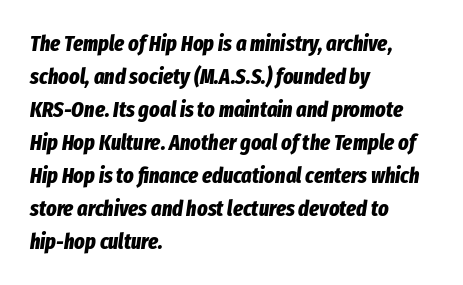
The image shows 22 px bold type, italic (leaning right); set left-aligned, normal line spacing (1.5x), normal letter spacing, not underlined.
